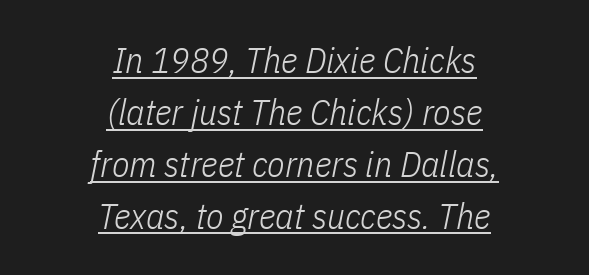
The image shows 36 px light, condensed type, italic (leaning right); set centered, normal line spacing (1.44x), normal letter spacing, underlined; low stroke contrast and a medium x-height.
